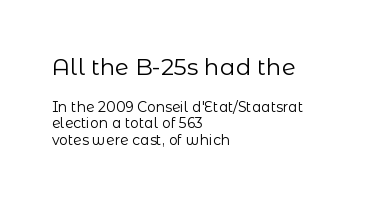
The image shows 23 px text type, upright; set left-aligned, line spacing 1.19x, normal letter spacing, not underlined; the first (top) block is 1.64x larger.
